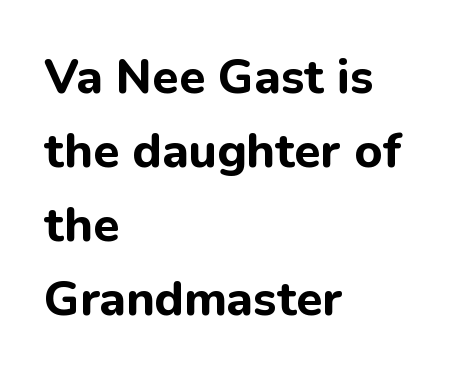
The image shows 48 px bold sans-serif type, upright; set left-aligned, normal line spacing (1.54x), normal letter spacing, not underlined; low stroke contrast and a medium x-height.
